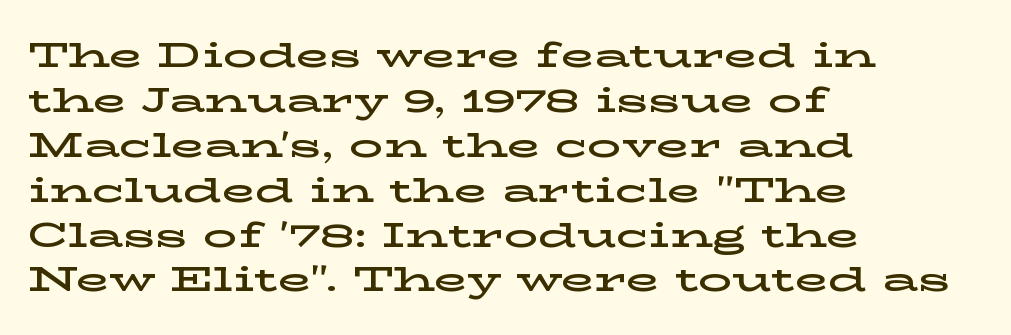
Q: Is the text italic (slanted)? A: No, it is upright.
Q: Is the typeface a serif or a sans-serif typeface? A: Serif.
Q: Is the text underlined? A: No.
Q: How is the paragraph aligned? A: Left-aligned.
Q: Is the spacing between letters normal or unusually wide? A: Normal.
Q: Is the spacing between lines tight, normal or loose? A: Normal.
Q: Width (condensed, normal, or wide)? A: Wide.
Q: Stroke contrast? A: Low.
Q: x-height? A: Medium.
Q: Monospaced? A: No.
